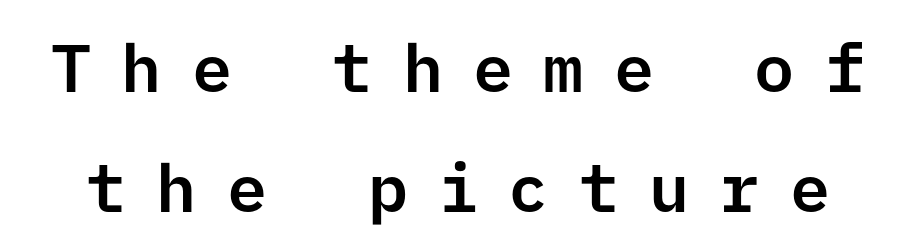
The image shows 67 px sans-serif type, upright; set line spacing 1.79x, unusually wide letter spacing (+0.45 em), not underlined; low stroke contrast and a medium x-height.
